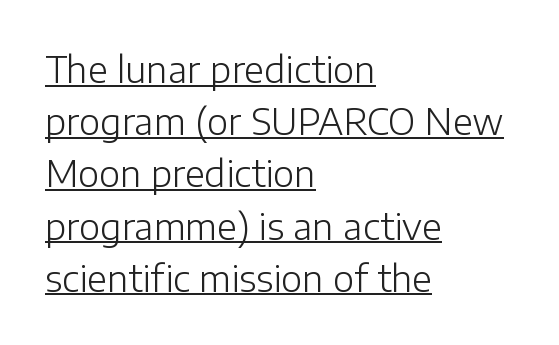
The image shows 36 px light sans-serif type, upright; set left-aligned, normal line spacing (1.45x), normal letter spacing, underlined; low stroke contrast and a medium x-height.
